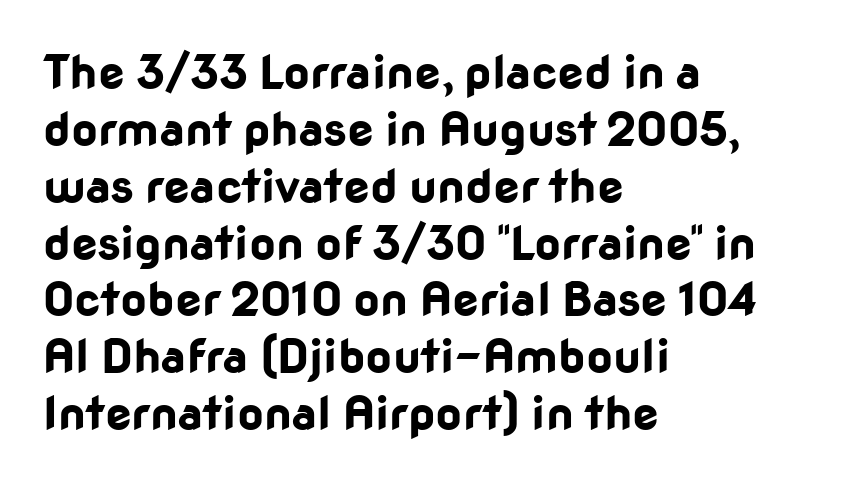
Q: Is the text bold? A: Yes.
Q: Is the text italic (slanted)? A: No, it is upright.
Q: Is the typeface a serif or a sans-serif typeface? A: Sans-serif.
Q: Is the text underlined? A: No.
Q: How is the paragraph aligned? A: Left-aligned.
Q: Is the spacing between letters normal or unusually wide? A: Normal.
Q: Width (condensed, normal, or wide)? A: Normal.
Q: Stroke contrast? A: Low.
Q: x-height? A: Medium.
Q: Monospaced? A: No.
